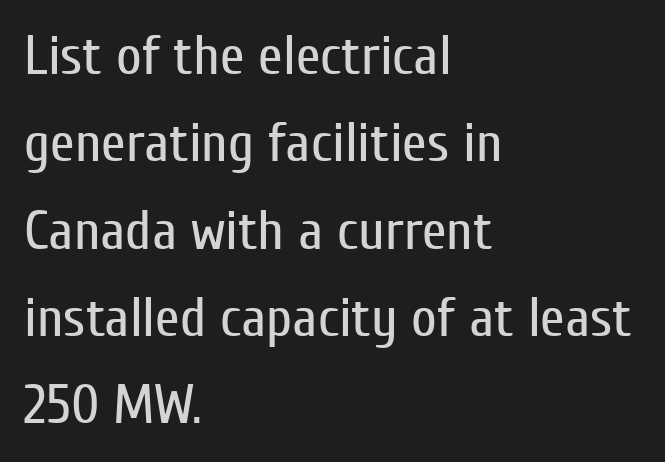
The font sits on the lighter half of the weight spectrum, regular included. The text block is weighted toward the left margin, trailing off unevenly rightward. The lines sit at an ordinary, default distance from one another. Posture: straight, roman, zero tilt. A sans-serif font was chosen for this passage. Character widths vary here, with narrow letters taking less room than wide ones.
